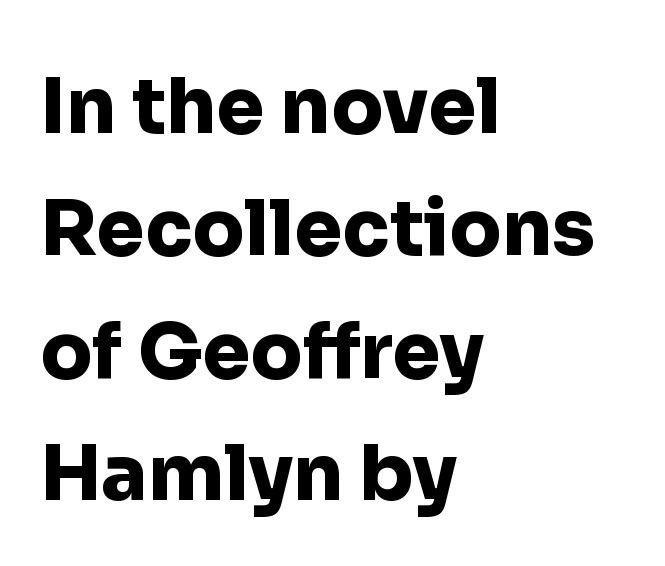
The image shows 77 px heavy sans-serif type, upright; set left-aligned, normal line spacing (1.59x), normal letter spacing, not underlined; low stroke contrast and a medium x-height.
